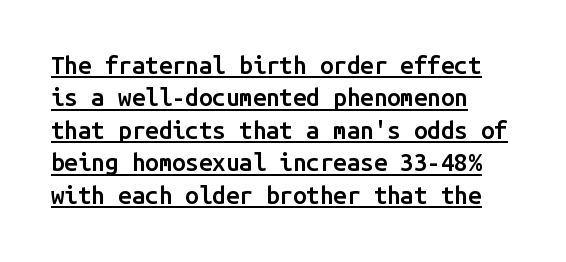
Each line starts at the same left margin while the right side varies. Vertical strokes here are truly vertical. A somewhat darkened texture: the type is semibold rather than bold. A normal amount of white space separates one row of letters from the next. The glyphs are accompanied by a horizontal stroke just below them.
